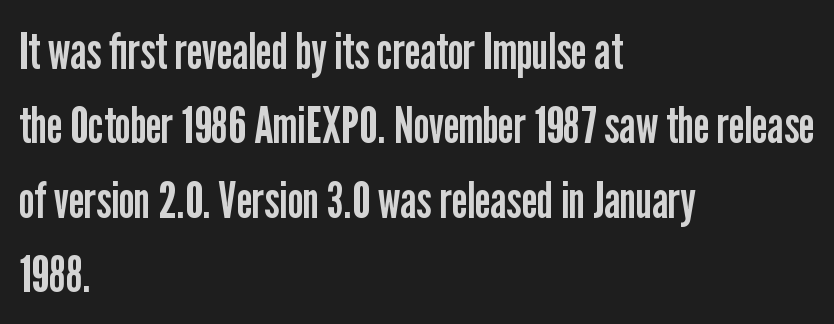
Q: Is the text bold? A: No.
Q: Is the text italic (slanted)? A: No, it is upright.
Q: Is the typeface a serif or a sans-serif typeface? A: Sans-serif.
Q: Is the text underlined? A: No.
Q: How is the paragraph aligned? A: Left-aligned.
Q: Is the spacing between letters normal or unusually wide? A: Normal.
Q: Is the spacing between lines tight, normal or loose? A: Normal.
Q: Width (condensed, normal, or wide)? A: Condensed.
Q: Stroke contrast? A: Low.
Q: x-height? A: Medium.
Q: Monospaced? A: No.
